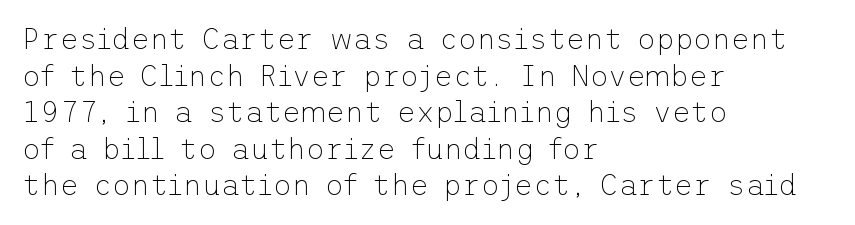
The image shows 29 px thin sans-serif type, upright; set left-aligned, normal line spacing (1.26x), normal letter spacing, not underlined; low stroke contrast and a medium x-height.
